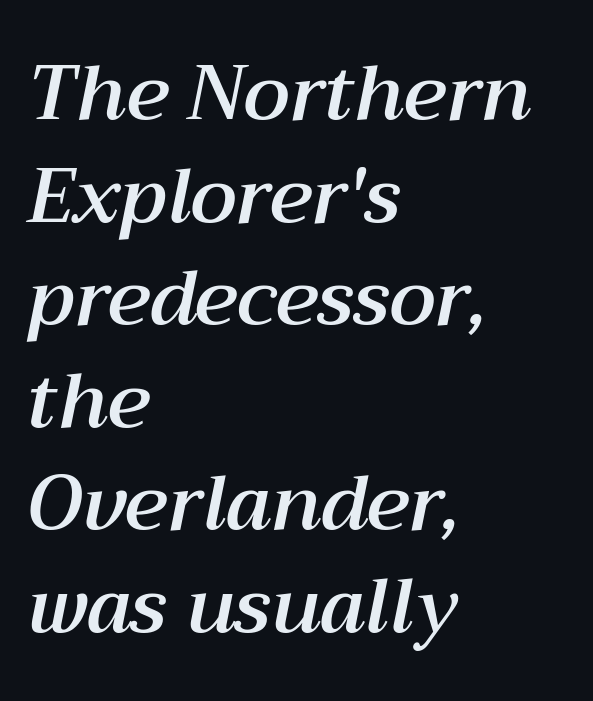
{"italic": "yes", "lean": "right", "slant_degrees": 12, "width": "normal", "stroke_contrast": "medium", "x_height": "medium", "monospaced": "no", "underline": "no", "align": "left", "line_spacing": "normal", "line_spacing_ratio": 1.35, "letter_spacing": "normal", "letter_spacing_em": 0.0, "glyph_px": 76}
